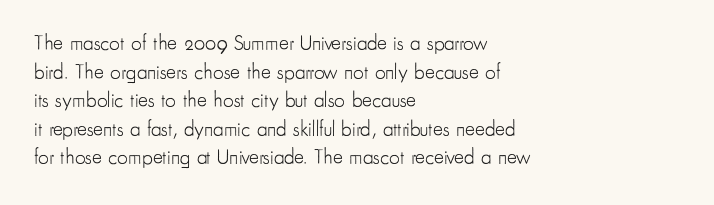
Q: Is the text bold? A: No.
Q: Is the text italic (slanted)? A: No, it is upright.
Q: Is the text underlined? A: No.
Q: How is the paragraph aligned? A: Left-aligned.
Q: Is the spacing between letters normal or unusually wide? A: Normal.
Q: Is the spacing between lines tight, normal or loose? A: Normal.
